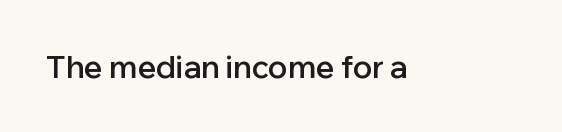
Q: Is the text bold? A: Semi-bold.
Q: Is the text italic (slanted)? A: No, it is upright.
Q: Is the typeface a serif or a sans-serif typeface? A: Sans-serif.
Q: Is the text underlined? A: No.
Q: Is the spacing between letters normal or unusually wide? A: Normal.
Q: Width (condensed, normal, or wide)? A: Normal.
Q: Stroke contrast? A: Low.
Q: x-height? A: Medium.
Q: Monospaced? A: No.
